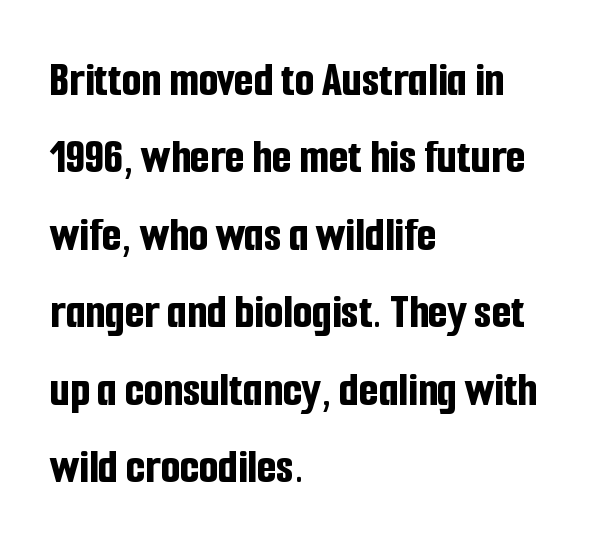
Q: Is the text bold? A: Yes.
Q: Is the text italic (slanted)? A: No, it is upright.
Q: Is the typeface a serif or a sans-serif typeface? A: Sans-serif.
Q: Is the text underlined? A: No.
Q: How is the paragraph aligned? A: Left-aligned.
Q: Is the spacing between letters normal or unusually wide? A: Normal.
Q: Is the spacing between lines tight, normal or loose? A: Normal.
Q: Width (condensed, normal, or wide)? A: Condensed.
Q: Stroke contrast? A: Low.
Q: x-height? A: Medium.
Q: Monospaced? A: No.
